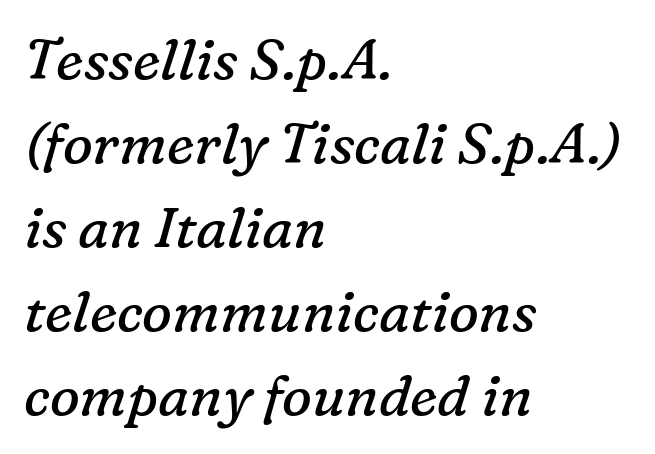
Q: Is the text bold? A: No.
Q: Is the text italic (slanted)? A: Yes, it leans right by about 16 degrees.
Q: Is the typeface a serif or a sans-serif typeface? A: Serif.
Q: Is the text underlined? A: No.
Q: How is the paragraph aligned? A: Left-aligned.
Q: Is the spacing between letters normal or unusually wide? A: Normal.
Q: Is the spacing between lines tight, normal or loose? A: Normal.
Q: Width (condensed, normal, or wide)? A: Normal.
Q: Stroke contrast? A: Low.
Q: x-height? A: Medium.
Q: Monospaced? A: No.
